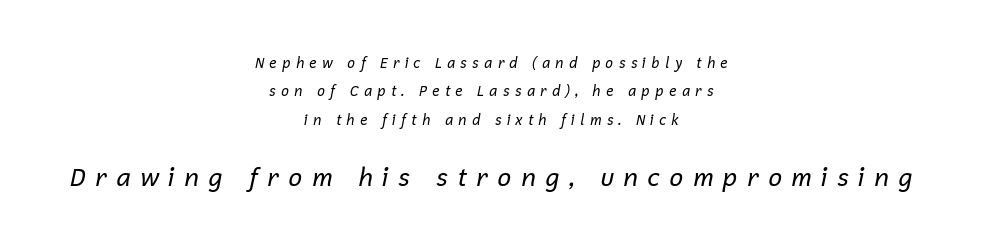
The image shows 25 px text type, italic (leaning right); set centered, loose line spacing (2.02x), unusually wide letter spacing (+0.35 em), not underlined; the second (bottom) block is 1.79x larger.
